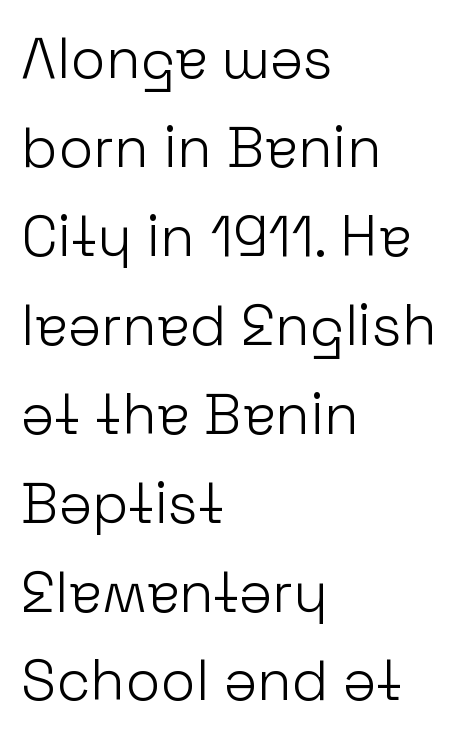
Q: Is the text bold? A: No.
Q: Is the text italic (slanted)? A: No, it is upright.
Q: Is the typeface a serif or a sans-serif typeface? A: Sans-serif.
Q: Is the text underlined? A: No.
Q: How is the paragraph aligned? A: Left-aligned.
Q: Is the spacing between letters normal or unusually wide? A: Normal.
Q: Is the spacing between lines tight, normal or loose? A: Normal.
Q: Width (condensed, normal, or wide)? A: Normal.
Q: Stroke contrast? A: Low.
Q: x-height? A: Medium.
Q: Monospaced? A: No.
